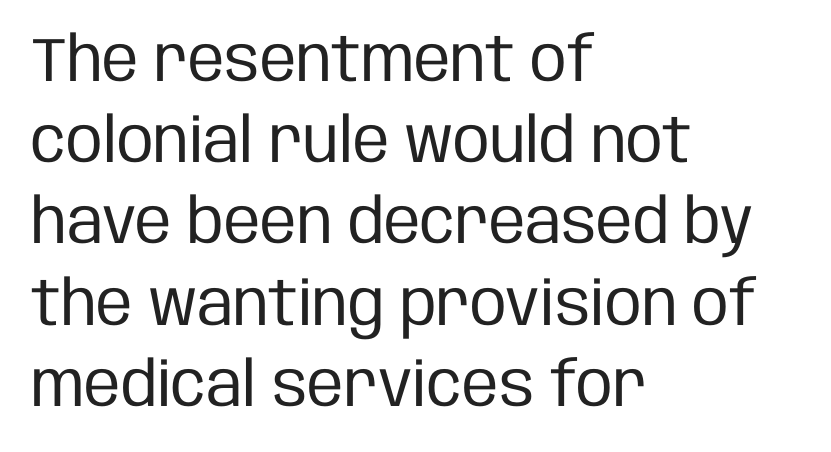
The image shows 62 px regular-weight, condensed sans-serif type, upright; set left-aligned, normal line spacing (1.31x), normal letter spacing, not underlined; low stroke contrast and a large x-height.
